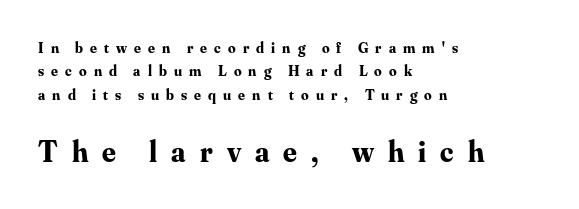
The image shows 30 px bold serif type, upright; set left-aligned, normal line spacing (1.56x), unusually wide letter spacing (+0.47 em), not underlined; the second (bottom) block is 2.0x larger; medium stroke contrast and a small x-height.
